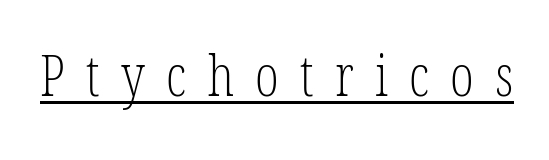
Q: Is the text bold? A: No.
Q: Is the typeface a serif or a sans-serif typeface? A: Serif.
Q: Is the text underlined? A: Yes.
Q: Is the spacing between letters normal or unusually wide? A: Unusually wide.
Q: Width (condensed, normal, or wide)? A: Condensed.
Q: Stroke contrast? A: Low.
Q: x-height? A: Medium.
Q: Monospaced? A: No.
